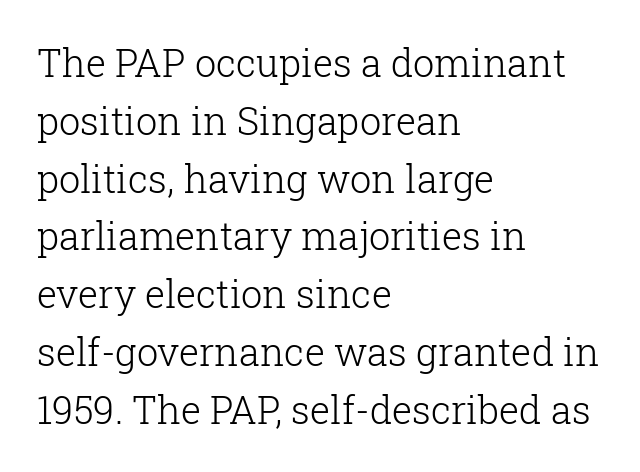
{"serif": "yes", "italic": "no", "bold": "no", "weight": "light", "width": "normal", "stroke_contrast": "low", "x_height": "medium", "monospaced": "no", "underline": "no", "align": "left", "line_spacing": "normal", "line_spacing_ratio": 1.52, "letter_spacing": "normal", "letter_spacing_em": 0.0, "glyph_px": 38}
